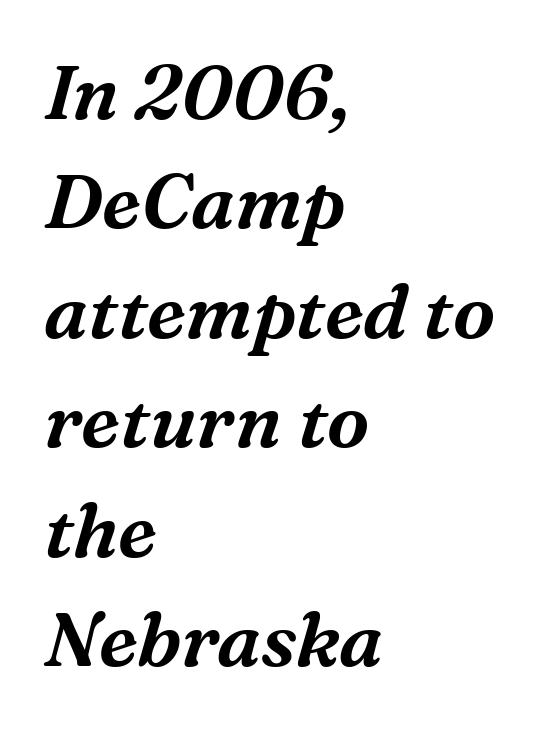
{"serif": "yes", "italic": "yes", "lean": "right", "slant_degrees": 16, "width": "normal", "stroke_contrast": "medium", "x_height": "medium", "monospaced": "no", "underline": "no", "align": "left", "line_spacing": "normal", "line_spacing_ratio": 1.44, "letter_spacing": "normal", "letter_spacing_em": 0.0, "glyph_px": 76}
